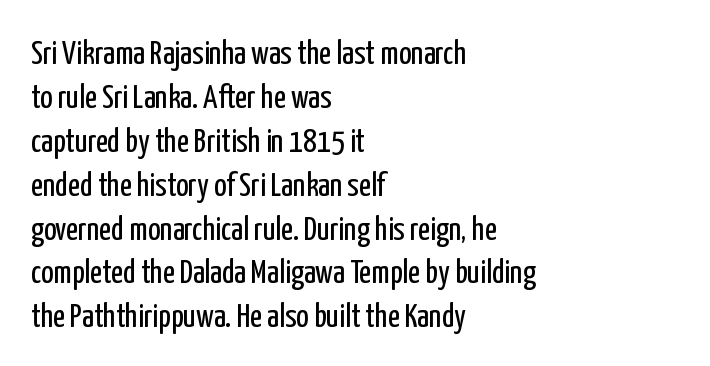
{"serif": "no", "italic": "no", "bold": "no", "weight": "regular", "width": "condensed", "stroke_contrast": "low", "x_height": "medium", "monospaced": "no", "underline": "no", "align": "left", "line_spacing": "normal", "line_spacing_ratio": 1.33, "letter_spacing": "normal", "letter_spacing_em": 0.0, "glyph_px": 33}
